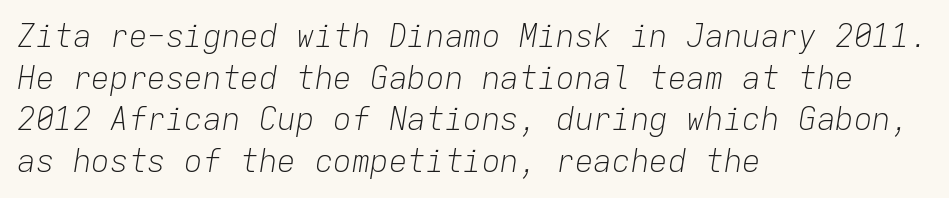
The image shows 31 px light type, italic (leaning right), monospaced; set left-aligned, normal line spacing (1.34x), normal letter spacing, not underlined; low stroke contrast and a medium x-height.
